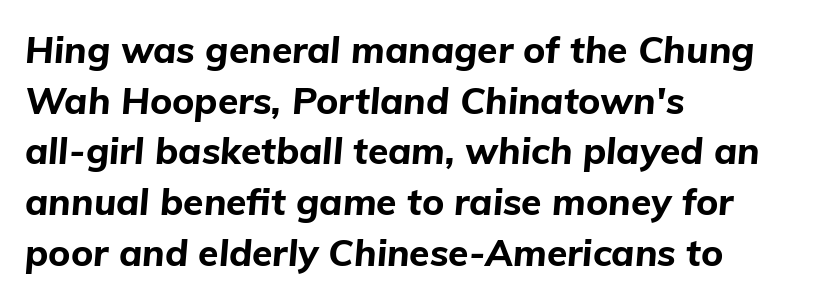
{"italic": "yes", "lean": "right", "slant_degrees": 5, "bold": "yes", "weight": "bold", "width": "normal", "stroke_contrast": "low", "x_height": "medium", "monospaced": "no", "underline": "no", "align": "left", "line_spacing": "normal", "line_spacing_ratio": 1.37, "letter_spacing": "normal", "letter_spacing_em": 0.0, "glyph_px": 37}
